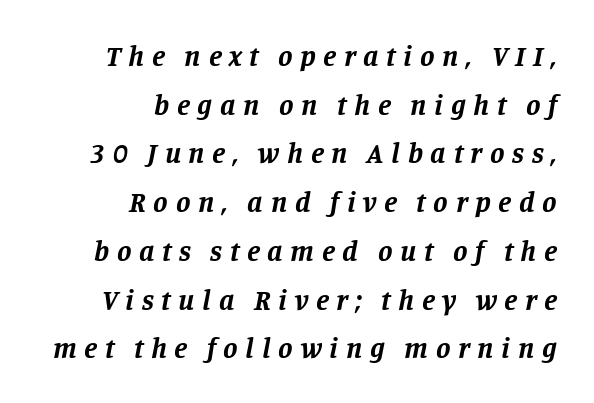
You can tell it's italic because the verticals aren't actually vertical. This sample uses expanded letter spacing, leaving extra air between glyphs. These lines are rendered in a variable-pitch font. Notice how thick the strokes are: this is what a full bold looks like.
